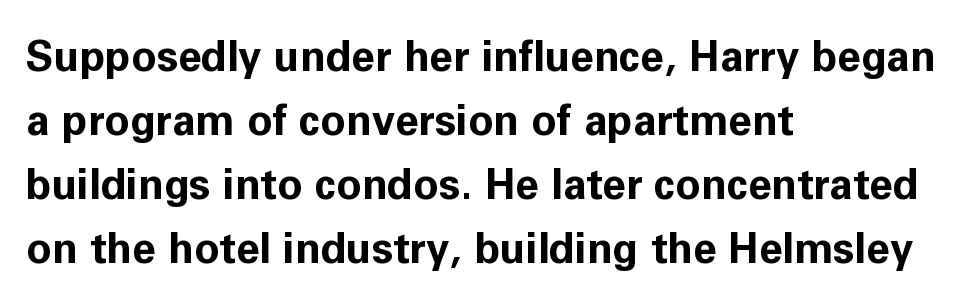
Q: Is the text bold? A: Yes.
Q: Is the text italic (slanted)? A: No, it is upright.
Q: Is the typeface a serif or a sans-serif typeface? A: Sans-serif.
Q: Is the text underlined? A: No.
Q: How is the paragraph aligned? A: Left-aligned.
Q: Is the spacing between letters normal or unusually wide? A: Normal.
Q: Is the spacing between lines tight, normal or loose? A: Normal.
Q: Width (condensed, normal, or wide)? A: Normal.
Q: Stroke contrast? A: Low.
Q: x-height? A: Medium.
Q: Monospaced? A: No.
